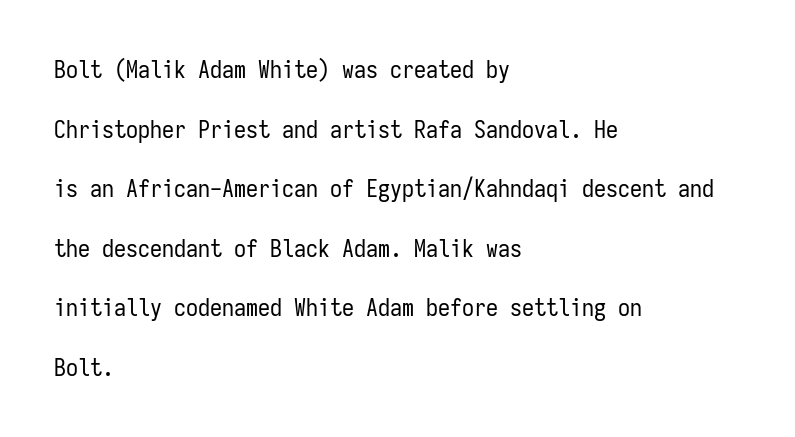
The image shows 24 px text type, upright; set left-aligned, loose line spacing (2.48x), normal letter spacing, not underlined.
